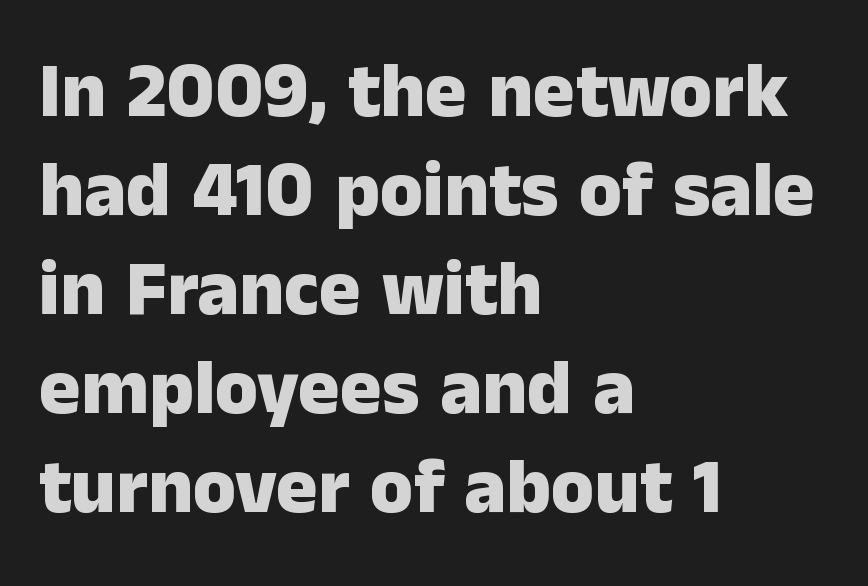
The image shows 78 px heavy sans-serif type, upright; set left-aligned, normal line spacing (1.27x), normal letter spacing, not underlined; low stroke contrast and a medium x-height.
